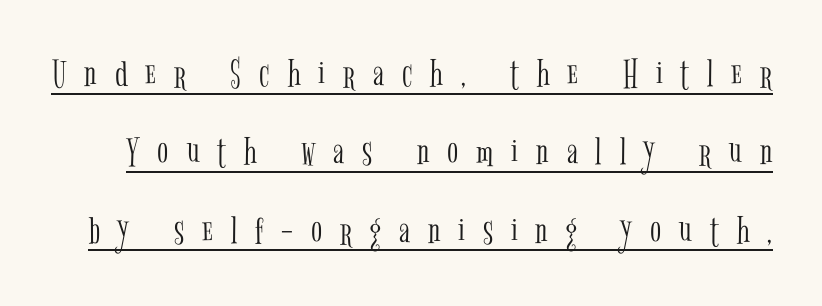
{"serif": "yes", "italic": "no", "bold": "no", "weight": "light", "width": "condensed", "stroke_contrast": "low", "x_height": "medium", "monospaced": "no", "underline": "yes", "line_spacing": "loose", "line_spacing_ratio": 1.91, "letter_spacing": "wide", "letter_spacing_em": 0.44, "glyph_px": 41}
